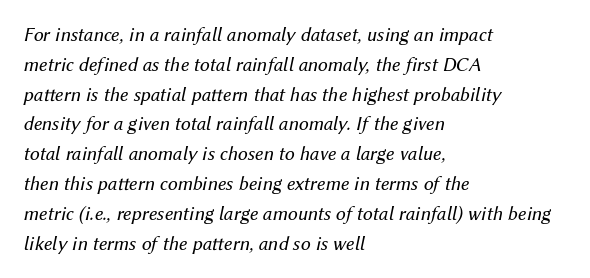
The image shows 20 px text type, italic (leaning right); set left-aligned, normal line spacing (1.49x), normal letter spacing, not underlined.
